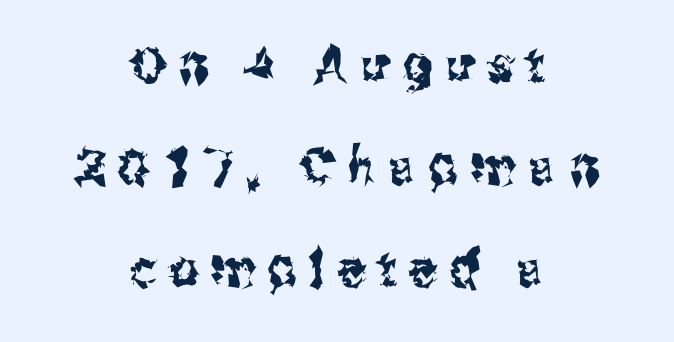
Observe the absence of serifs on each vertical stroke in this sample. The space between consecutive lines is lavish. Is the block centered? Yes — each line is placed symmetrically about the middle. The rendering uses natural spacing where letterforms have individual widths.
